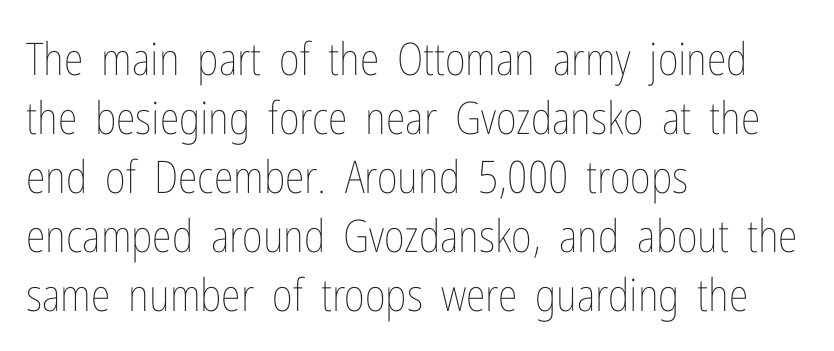
Q: Is the text bold? A: No.
Q: Is the text italic (slanted)? A: No, it is upright.
Q: Is the text underlined? A: No.
Q: How is the paragraph aligned? A: Left-aligned.
Q: Is the spacing between letters normal or unusually wide? A: Normal.
Q: Is the spacing between lines tight, normal or loose? A: Normal.
Q: Width (condensed, normal, or wide)? A: Condensed.
Q: Stroke contrast? A: Low.
Q: x-height? A: Medium.
Q: Monospaced? A: No.
